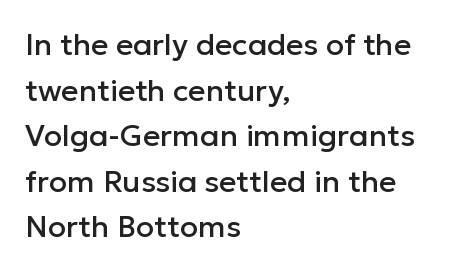
Line beginnings align vertically; line endings do not. The face used here is proportionally spaced, like ordinary book or web type. A normal amount of white space separates one row of letters from the next. Clear beneath every line of the passage. Students, note that the glyphs here touch the page at normal intervals. Font category for this specimen: sans-serif.
